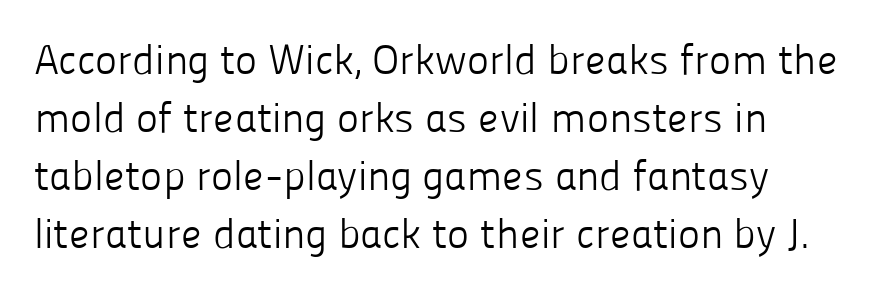
Q: Is the text bold? A: No.
Q: Is the text italic (slanted)? A: No, it is upright.
Q: Is the typeface a serif or a sans-serif typeface? A: Sans-serif.
Q: Is the text underlined? A: No.
Q: Is the spacing between letters normal or unusually wide? A: Normal.
Q: Is the spacing between lines tight, normal or loose? A: Normal.
Q: Width (condensed, normal, or wide)? A: Normal.
Q: Stroke contrast? A: Low.
Q: x-height? A: Medium.
Q: Monospaced? A: No.
